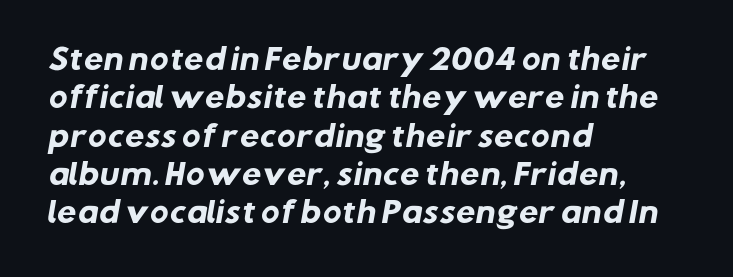
The image shows 28 px heavy sans-serif type; set left-aligned, normal line spacing (1.37x), normal letter spacing, not underlined; low stroke contrast and a medium x-height.
